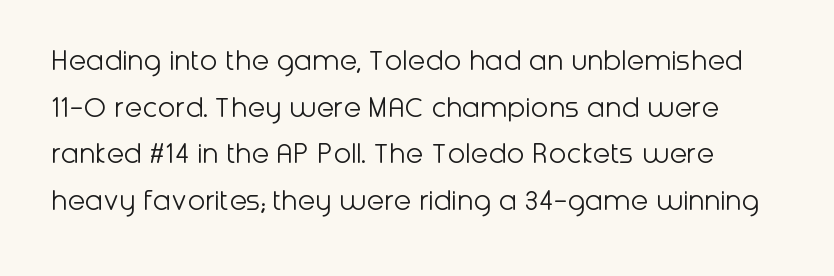
Q: Is the text bold? A: No.
Q: Is the text italic (slanted)? A: No, it is upright.
Q: Is the typeface a serif or a sans-serif typeface? A: Sans-serif.
Q: Is the text underlined? A: No.
Q: Is the spacing between letters normal or unusually wide? A: Normal.
Q: Is the spacing between lines tight, normal or loose? A: Normal.
Q: Width (condensed, normal, or wide)? A: Normal.
Q: Stroke contrast? A: Low.
Q: x-height? A: Medium.
Q: Monospaced? A: No.
